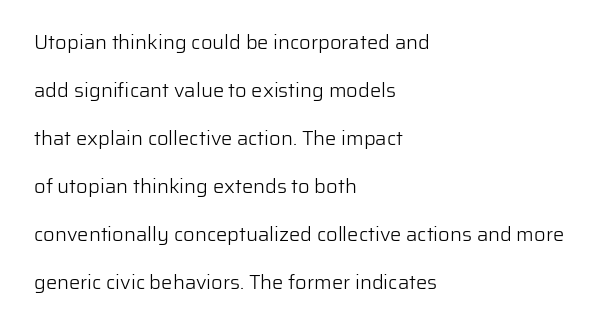
The space between consecutive lines is lavish. Line starts are locked; line ends wander. This is not heavy type; no bold has been used. Beneath every word, the page is bare. The passage shown has conventional tracking throughout. Unlike italic type, these characters show no tilt at all.
